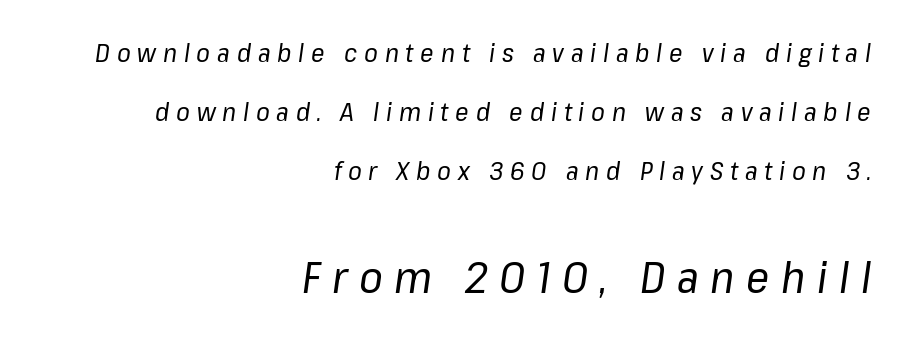
The passage shown begins with its smaller block and ends with its larger one. Students, observe: this is what heavily led, spacious text looks like. Style check: oblique. A flush-right, rag-left setting is used for this passage. Counters stay open thanks to moderate or lighter strokes. The passage shown is typed in a proportional face where columns would drift.
